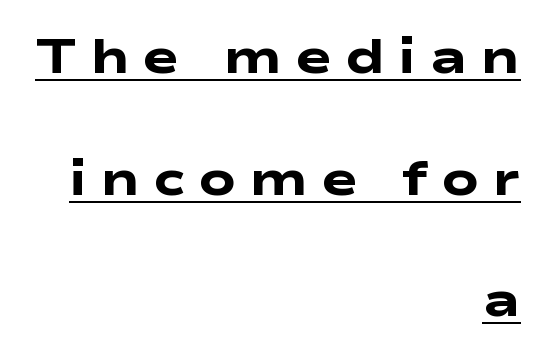
The image shows 49 px heavy, wide sans-serif type; set right-aligned, loose line spacing (2.48x), unusually wide letter spacing (+0.27 em), underlined; low stroke contrast and a medium x-height.
